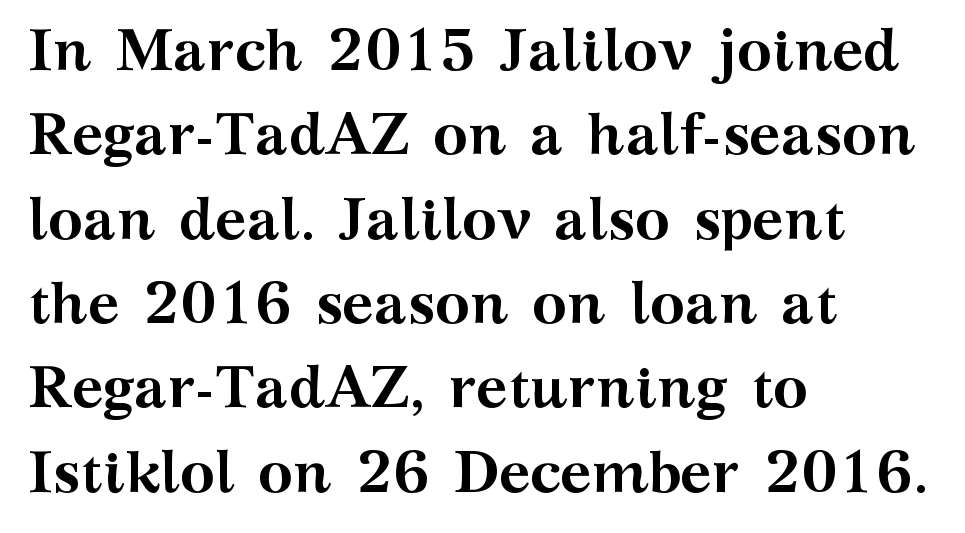
{"serif": "yes", "italic": "no", "bold": "yes", "weight": "semibold", "width": "wide", "stroke_contrast": "medium", "x_height": "medium", "monospaced": "no", "underline": "no", "align": "left", "line_spacing": "normal", "line_spacing_ratio": 1.43, "letter_spacing": "normal", "letter_spacing_em": 0.0, "glyph_px": 59}
